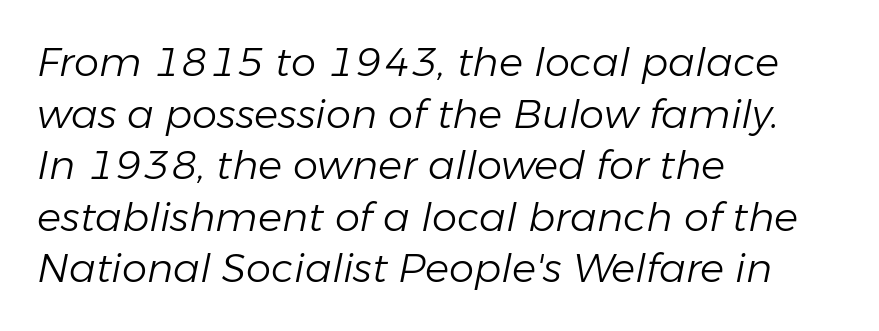
The image shows 40 px light type, italic (leaning right); set left-aligned, normal line spacing (1.29x), normal letter spacing, not underlined; low stroke contrast and a medium x-height.
